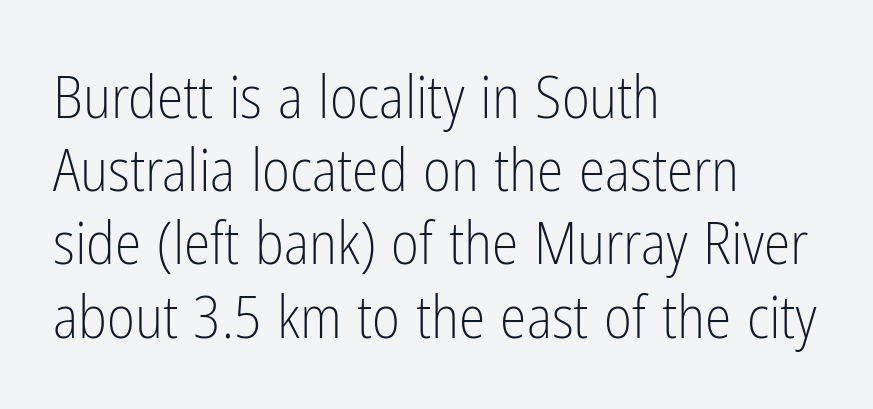
Q: Is the text bold? A: No.
Q: Is the text italic (slanted)? A: No, it is upright.
Q: Is the typeface a serif or a sans-serif typeface? A: Sans-serif.
Q: Is the text underlined? A: No.
Q: How is the paragraph aligned? A: Left-aligned.
Q: Is the spacing between letters normal or unusually wide? A: Normal.
Q: Width (condensed, normal, or wide)? A: Condensed.
Q: Stroke contrast? A: Low.
Q: x-height? A: Medium.
Q: Monospaced? A: No.
